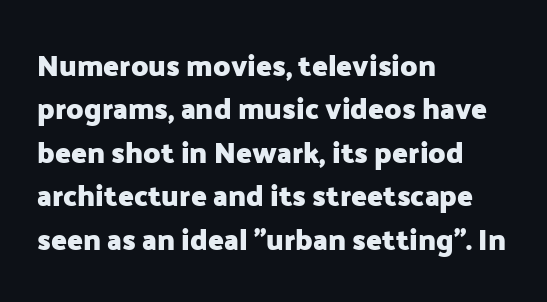
The image shows 29 px heavy sans-serif type, upright; set left-aligned, normal line spacing (1.5x), normal letter spacing, not underlined; low stroke contrast and a medium x-height.
